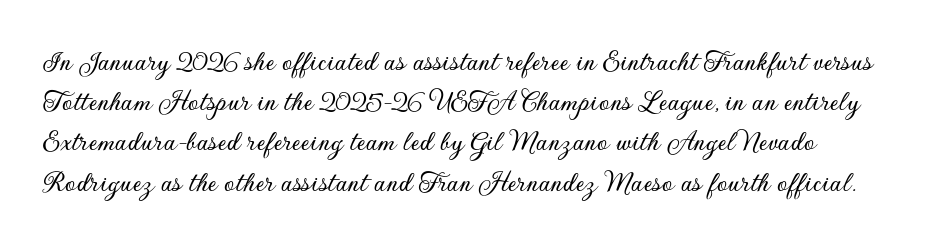
{"serif": "no", "width": "normal", "stroke_contrast": "low", "x_height": "small", "monospaced": "no", "underline": "no", "line_spacing": "normal", "line_spacing_ratio": 1.34, "letter_spacing": "normal", "letter_spacing_em": 0.0, "glyph_px": 30}
